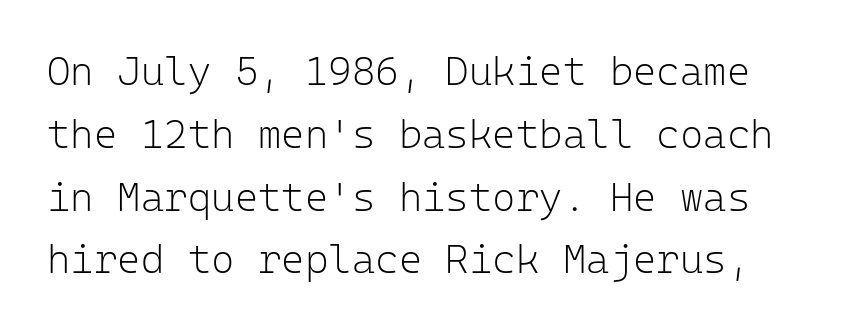
Caption: standard tracking, unaltered. Stroke mass is kept to a normal reading level or below. Every stem runs plumb, perpendicular to the baseline. The gap between lines stays unmarked. Grotesque or geometric, the face here clearly has no serifs. Regular leading.
